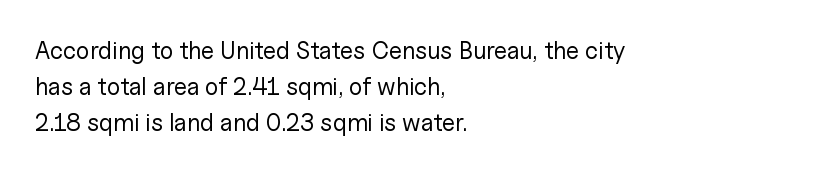
There is no visible air inserted between adjacent glyphs. The rendering anchors every line to the left-hand side. Counters stay open thanks to moderate or lighter strokes. Is there much room between lines? A standard amount, neither cramped nor airy. Type without underlining.
